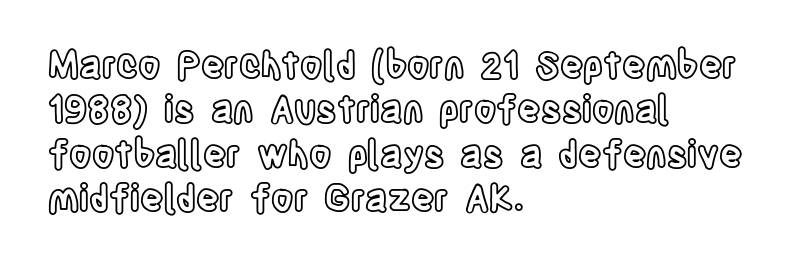
Underline: absent. Observe the ordinary spacing: letters are neighbours, not strangers. Italic? Not at all — the glyphs are vertical. In CSS terms this would be text-align: left. Do the characters align in a grid? No, the font is proportional.
